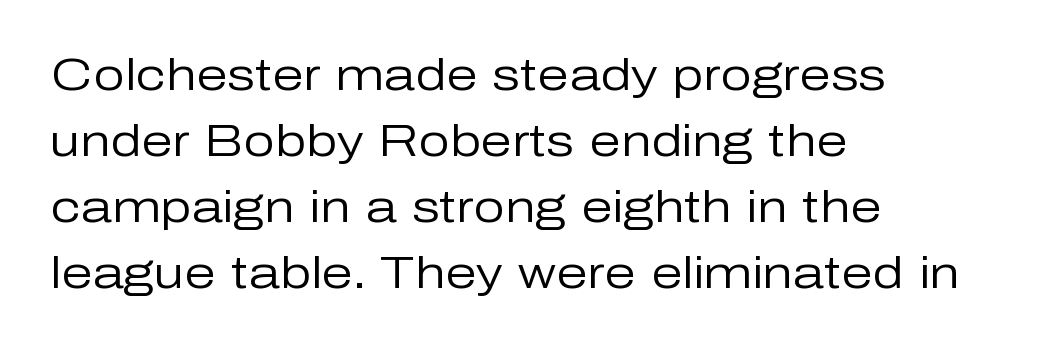
The image shows 45 px regular-weight sans-serif type, upright; set left-aligned, normal line spacing (1.47x), normal letter spacing, not underlined; low stroke contrast and a medium x-height.
